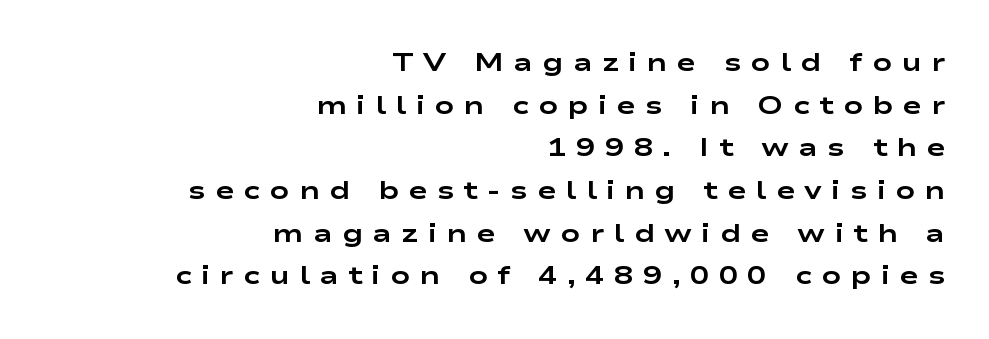
Q: Is the text bold? A: Yes.
Q: Is the text italic (slanted)? A: No, it is upright.
Q: Is the text underlined? A: No.
Q: How is the paragraph aligned? A: Right-aligned.
Q: Is the spacing between letters normal or unusually wide? A: Unusually wide.
Q: Is the spacing between lines tight, normal or loose? A: Normal.
